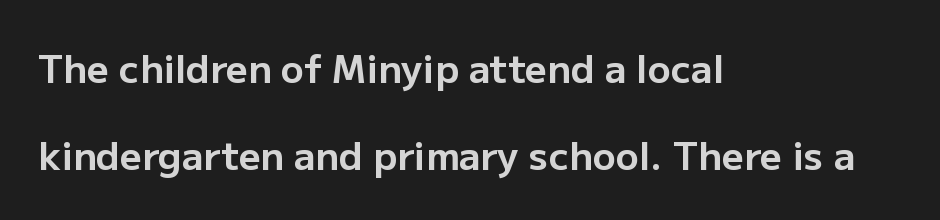
The zone under the glyphs is completely vacant. Is this a fixed-width face? No — the glyphs have proportional, varying widths. Standard letterfit; no display-style spreading of the glyphs. Leading: increased. Tall strokes in this sample are plumb rather than angled. Grotesque or geometric, the face here clearly has no serifs.
